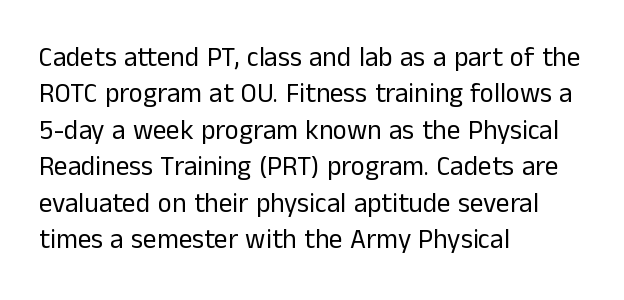
{"italic": "no", "bold": "no", "underline": "no", "align": "left", "line_spacing": "normal", "line_spacing_ratio": 1.35, "letter_spacing": "normal", "letter_spacing_em": 0.0, "glyph_px": 27}
